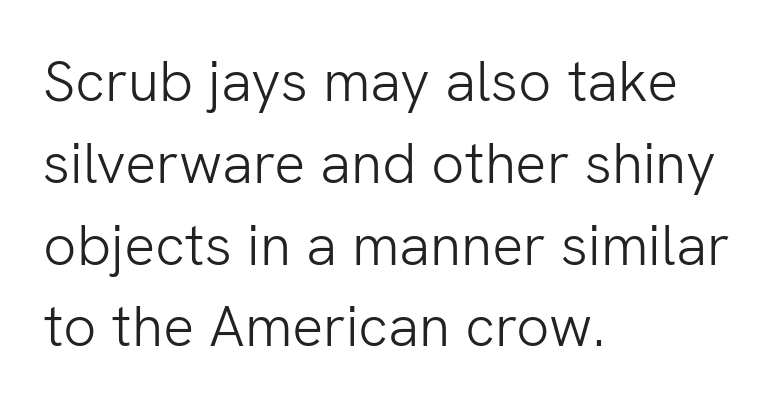
Has an underline been added? It has not. A typesetter would call this proportional, since set widths differ per character. Italic: no, the glyphs are upright roman. The passage shown stacks its lines at a standard gap.
